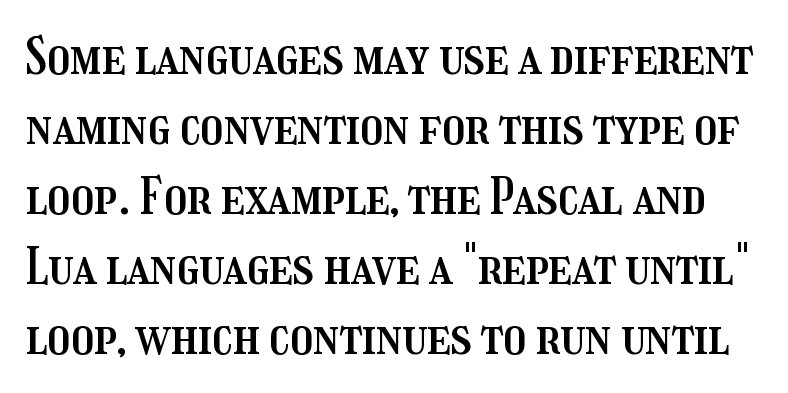
Do the characters align in a grid? No, the font is proportional. The axis of the letterforms is exactly vertical. Unmarked baselines from the first word to the last. Default kerning and tracking; the words read as compact shapes.
